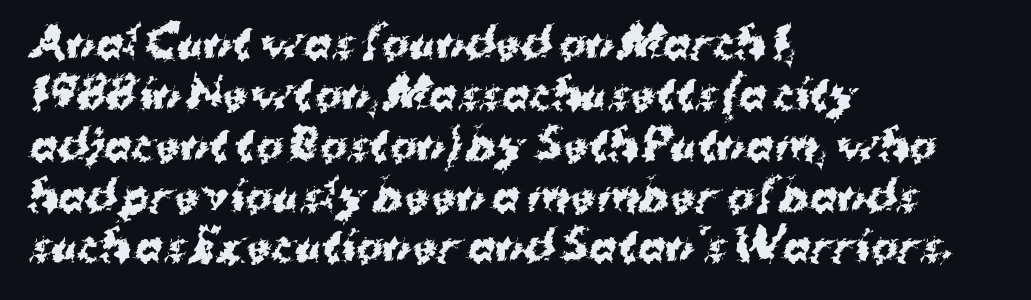
Q: Is the text bold? A: Yes.
Q: Is the typeface a serif or a sans-serif typeface? A: Sans-serif.
Q: Is the text underlined? A: No.
Q: How is the paragraph aligned? A: Left-aligned.
Q: Is the spacing between letters normal or unusually wide? A: Normal.
Q: Width (condensed, normal, or wide)? A: Normal.
Q: Stroke contrast? A: Medium.
Q: x-height? A: Medium.
Q: Monospaced? A: No.
